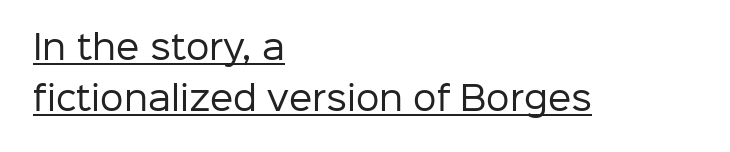
The lines in this sample share a left origin and differ only in where they stop. Tall strokes in this sample are plumb rather than angled. Weight: not bold — regular or lighter. Caption: standard tracking, unaltered. The line-height multiplier appears to be the usual default. Check the space under the baseline: a stroke is drawn there.
